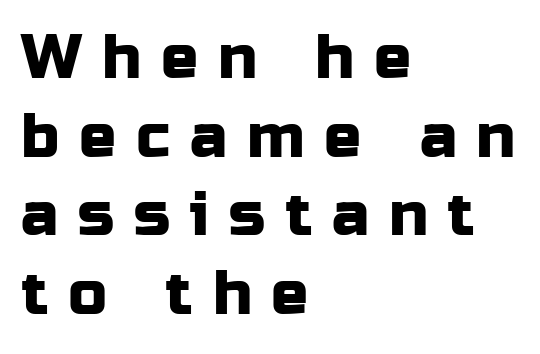
{"serif": "no", "italic": "no", "width": "normal", "stroke_contrast": "low", "x_height": "medium", "monospaced": "no", "underline": "no", "align": "left", "line_spacing": "normal", "line_spacing_ratio": 1.27, "letter_spacing": "wide", "letter_spacing_em": 0.32, "glyph_px": 62}
